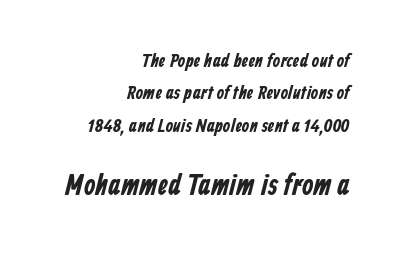
Q: Is the typeface a serif or a sans-serif typeface? A: Sans-serif.
Q: Is the text underlined? A: No.
Q: How is the paragraph aligned? A: Right-aligned.
Q: Is the spacing between letters normal or unusually wide? A: Normal.
Q: Is the spacing between lines tight, normal or loose? A: Normal.
Q: Which block of text is set in a larger size, the first (top) or the second (bottom)? A: The second (bottom) one.
Q: Width (condensed, normal, or wide)? A: Condensed.
Q: Stroke contrast? A: Low.
Q: x-height? A: Medium.
Q: Monospaced? A: No.
